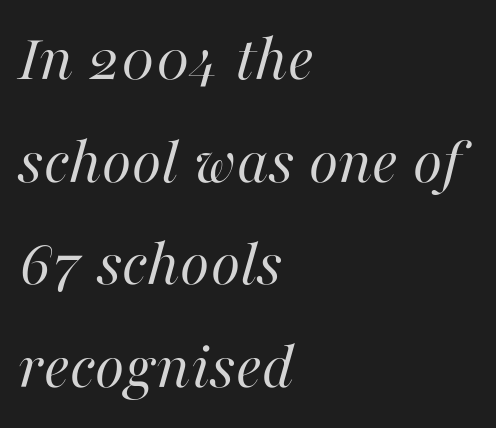
Q: Is the text bold? A: No.
Q: Is the text italic (slanted)? A: Yes, it leans right by about 16 degrees.
Q: Is the text underlined? A: No.
Q: How is the paragraph aligned? A: Left-aligned.
Q: Is the spacing between letters normal or unusually wide? A: Normal.
Q: Is the spacing between lines tight, normal or loose? A: Normal.
Q: Width (condensed, normal, or wide)? A: Normal.
Q: Stroke contrast? A: High.
Q: x-height? A: Medium.
Q: Monospaced? A: No.
